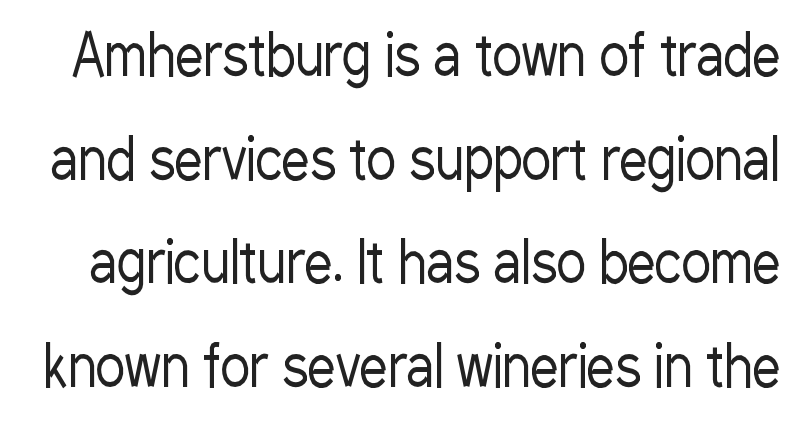
The image shows 56 px regular-weight, condensed sans-serif type, upright; set line spacing 1.85x, normal letter spacing, not underlined; low stroke contrast and a medium x-height.
